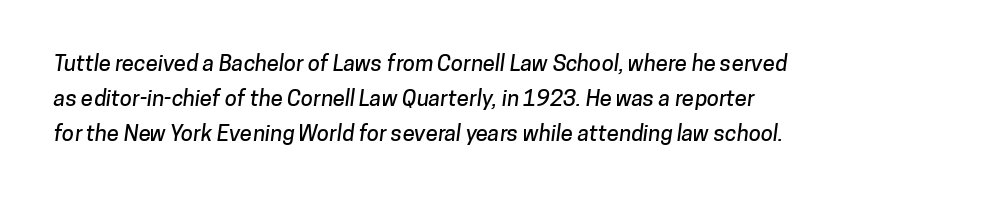
{"underline": "no", "align": "left", "line_spacing": "normal", "line_spacing_ratio": 1.6, "letter_spacing": "normal", "letter_spacing_em": 0.0, "glyph_px": 22}
